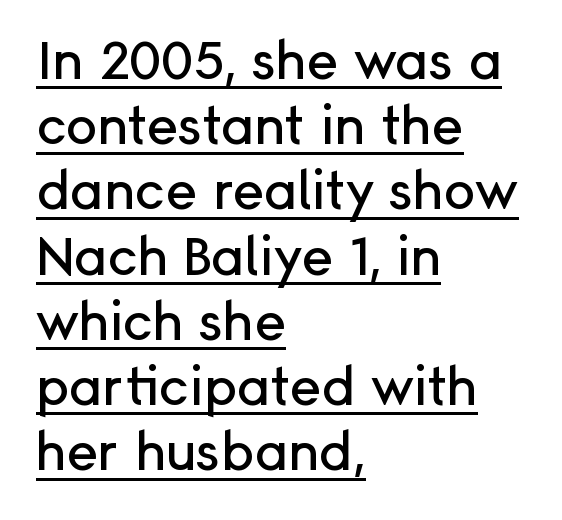
The image shows 53 px sans-serif type, upright; set left-aligned, line spacing 1.23x, normal letter spacing, underlined; low stroke contrast and a medium x-height.
